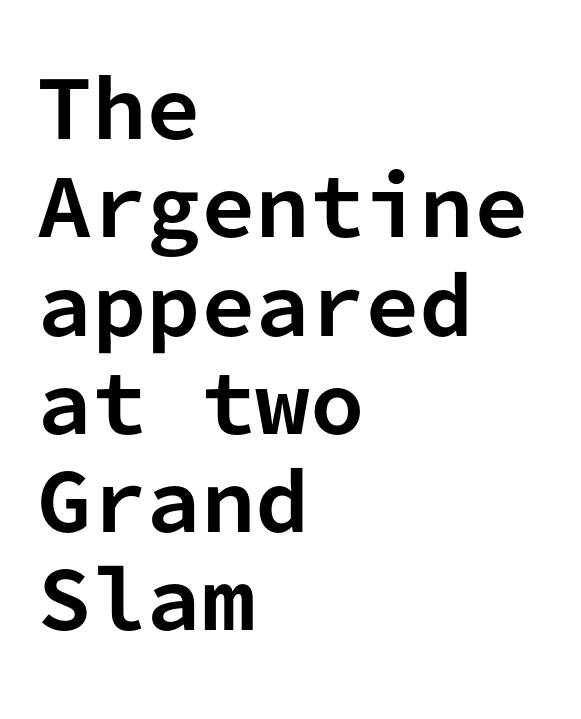
Q: Is the text bold? A: Yes.
Q: Is the text italic (slanted)? A: No, it is upright.
Q: Is the typeface a serif or a sans-serif typeface? A: Sans-serif.
Q: Is the text underlined? A: No.
Q: How is the paragraph aligned? A: Left-aligned.
Q: Is the spacing between letters normal or unusually wide? A: Normal.
Q: Is the spacing between lines tight, normal or loose? A: Normal.
Q: Width (condensed, normal, or wide)? A: Normal.
Q: Stroke contrast? A: Low.
Q: x-height? A: Medium.
Q: Monospaced? A: Yes.
